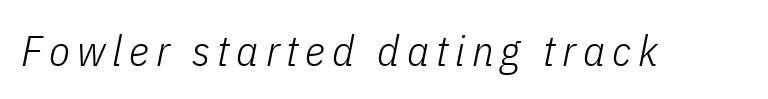
If you drew a line through each stem, it would be angled. Unmarked baselines from the first word to the last. The cut favours lightness, reaching ordinary text weight at its darkest. Each letter keeps its own natural width here, so spacing adapts to shape.
